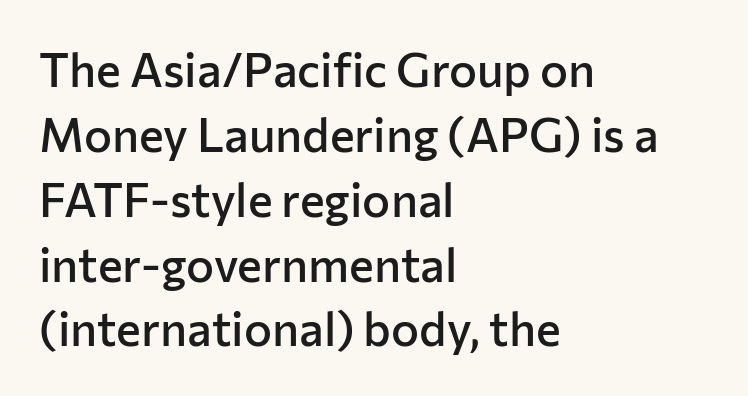
The image shows 47 px semibold sans-serif type, upright; set left-aligned, normal line spacing (1.38x), normal letter spacing, not underlined; low stroke contrast and a medium x-height.
